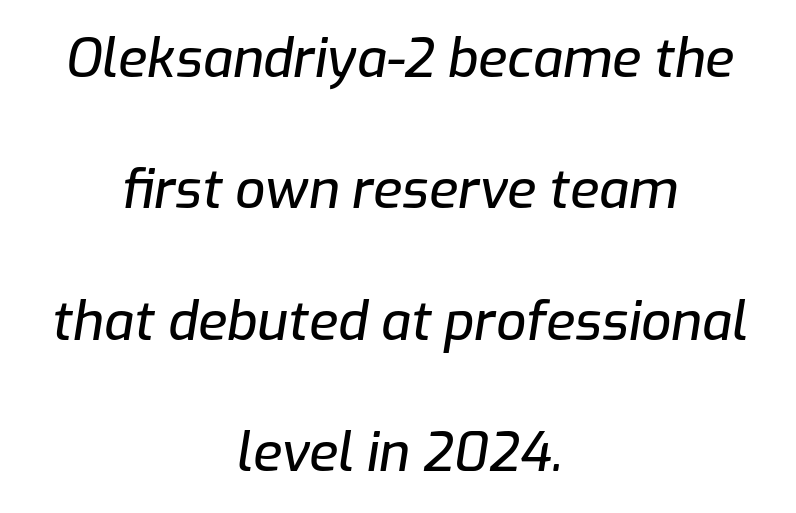
{"italic": "yes", "lean": "right", "slant_degrees": 9, "width": "normal", "stroke_contrast": "low", "x_height": "medium", "monospaced": "no", "underline": "no", "align": "center", "line_spacing": "loose", "line_spacing_ratio": 2.48, "letter_spacing": "normal", "letter_spacing_em": 0.0, "glyph_px": 53}
